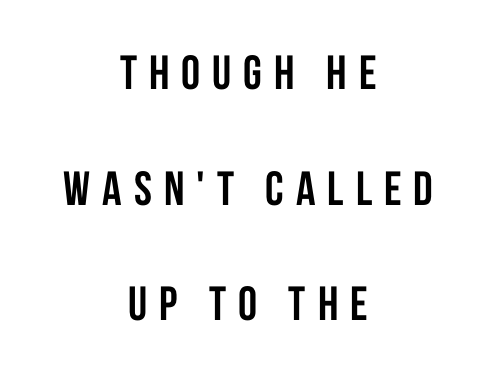
Vertical spacing — loose. Emphasis by weight is at full strength: bold. Only glyphs here, with clear space below each row. Vertical strokes here are truly vertical.
